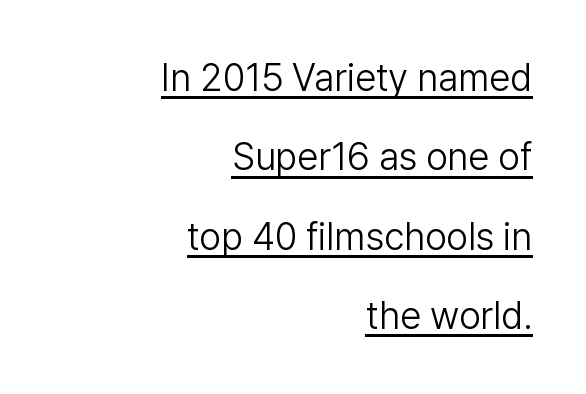
{"serif": "no", "italic": "no", "bold": "no", "weight": "light", "width": "normal", "stroke_contrast": "low", "x_height": "medium", "monospaced": "no", "underline": "yes", "align": "right", "line_spacing": "loose", "line_spacing_ratio": 2.09, "letter_spacing": "normal", "letter_spacing_em": 0.0, "glyph_px": 38}
